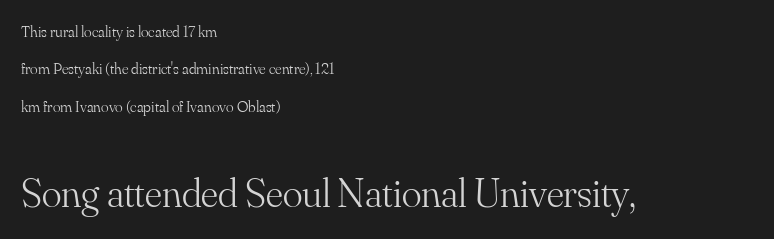
The image shows 41 px light serif type, upright; set left-aligned, loose line spacing (2.33x), normal letter spacing, not underlined; the second (bottom) block is 2.56x larger; medium stroke contrast and a small x-height.
